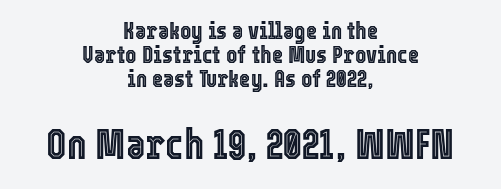
Designer's note — italics off, roman on. Observe the ordinary spacing: letters are neighbours, not strangers. Here the designer chose a conventional face with non-uniform glyph widths. Leftover space on each line is divided equally before and after the words. Which chunk is bigger? The second one — the bottom block dwarfs the top.
